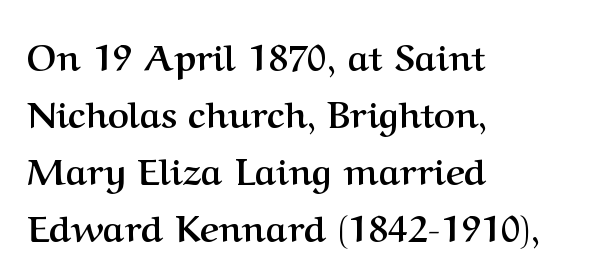
Q: Is the text bold? A: Yes.
Q: Is the text italic (slanted)? A: No, it is upright.
Q: Is the typeface a serif or a sans-serif typeface? A: Serif.
Q: Is the text underlined? A: No.
Q: How is the paragraph aligned? A: Left-aligned.
Q: Is the spacing between letters normal or unusually wide? A: Normal.
Q: Is the spacing between lines tight, normal or loose? A: Normal.
Q: Width (condensed, normal, or wide)? A: Normal.
Q: Stroke contrast? A: Medium.
Q: x-height? A: Medium.
Q: Monospaced? A: No.
